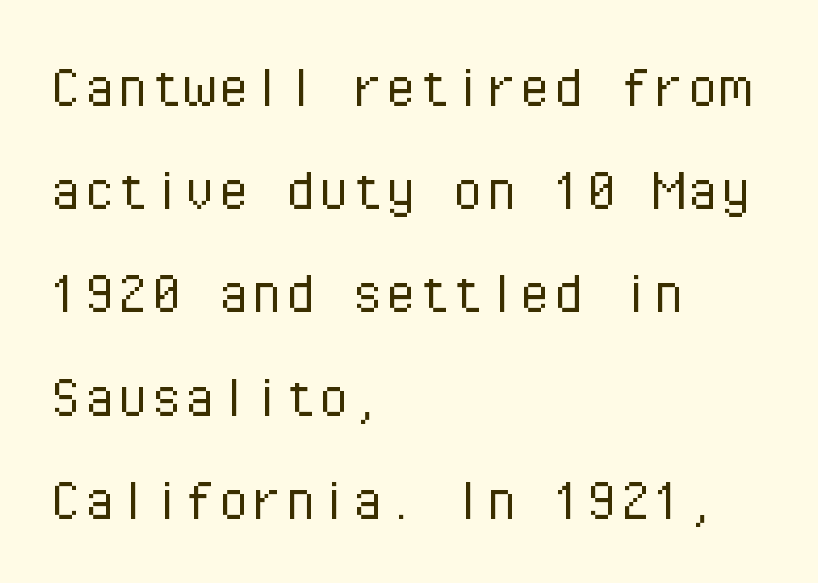
Q: Is the text bold? A: No.
Q: Is the text italic (slanted)? A: No, it is upright.
Q: Is the typeface a serif or a sans-serif typeface? A: Sans-serif.
Q: Is the text underlined? A: No.
Q: How is the paragraph aligned? A: Left-aligned.
Q: Is the spacing between letters normal or unusually wide? A: Normal.
Q: Is the spacing between lines tight, normal or loose? A: Normal.
Q: Width (condensed, normal, or wide)? A: Normal.
Q: Stroke contrast? A: Low.
Q: x-height? A: Medium.
Q: Monospaced? A: Yes.
